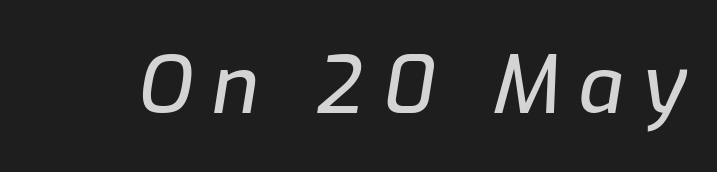
The image shows 80 px text type, italic (leaning right); set unusually wide letter spacing (+0.24 em), not underlined; low stroke contrast and a medium x-height.
